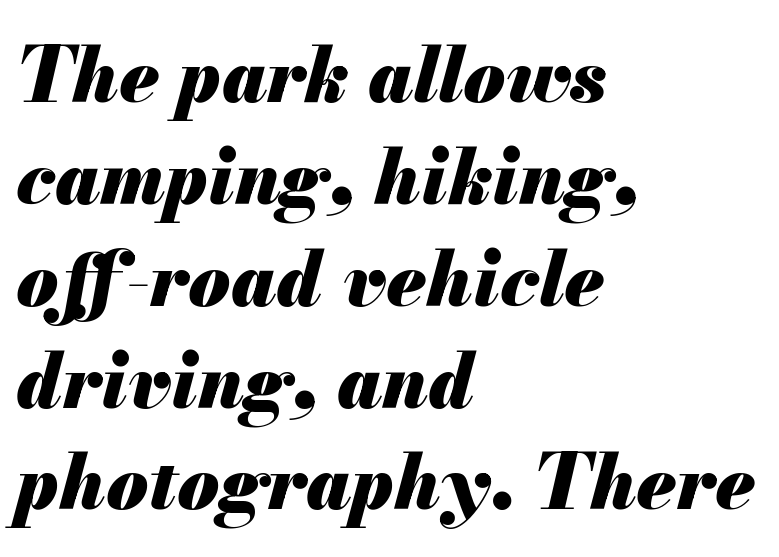
The strokes are fattened all the way to bold. These lines are rendered in a variable-pitch font. Look at the tracking — it's just the regular setting, nothing added. The face used here has a pronounced slope to its letters. Unmarked baselines from the first word to the last.
